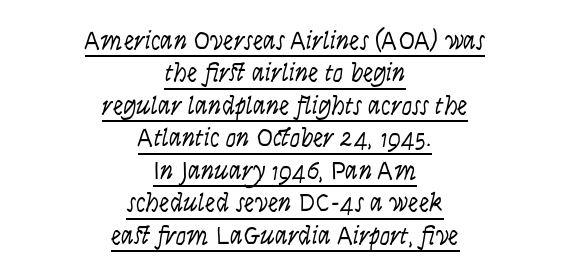
Q: Is the text bold? A: No.
Q: Is the text italic (slanted)? A: Yes.
Q: Is the text underlined? A: Yes.
Q: How is the paragraph aligned? A: Centered.
Q: Is the spacing between letters normal or unusually wide? A: Normal.
Q: Is the spacing between lines tight, normal or loose? A: Normal.
